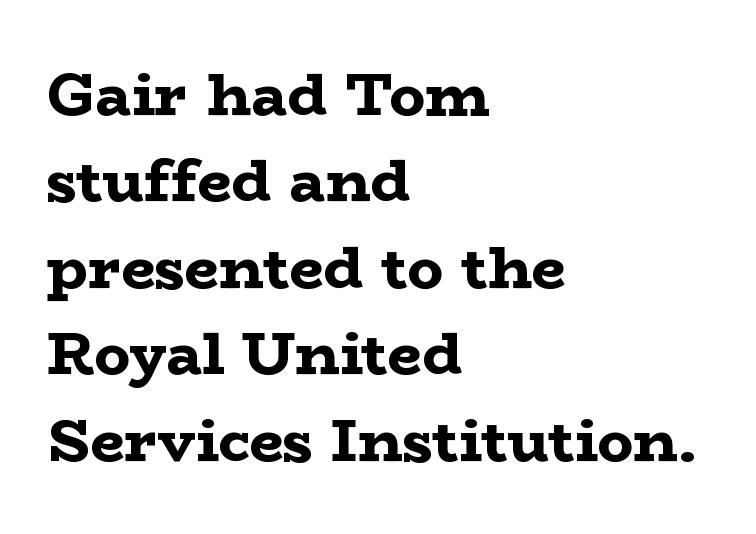
Q: Is the text bold? A: Yes.
Q: Is the text italic (slanted)? A: No, it is upright.
Q: Is the typeface a serif or a sans-serif typeface? A: Serif.
Q: Is the text underlined? A: No.
Q: How is the paragraph aligned? A: Left-aligned.
Q: Is the spacing between letters normal or unusually wide? A: Normal.
Q: Is the spacing between lines tight, normal or loose? A: Normal.
Q: Width (condensed, normal, or wide)? A: Wide.
Q: Stroke contrast? A: Low.
Q: x-height? A: Medium.
Q: Monospaced? A: No.
